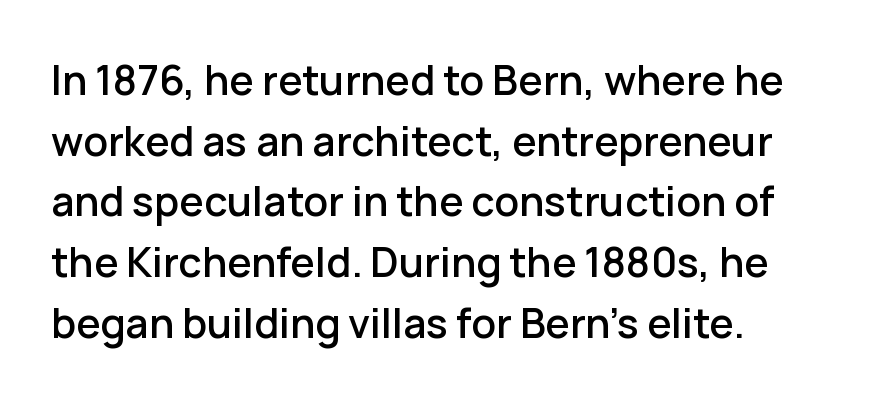
Q: Is the text italic (slanted)? A: No, it is upright.
Q: Is the typeface a serif or a sans-serif typeface? A: Sans-serif.
Q: Is the text underlined? A: No.
Q: Is the spacing between letters normal or unusually wide? A: Normal.
Q: Is the spacing between lines tight, normal or loose? A: Normal.
Q: Width (condensed, normal, or wide)? A: Normal.
Q: Stroke contrast? A: Low.
Q: x-height? A: Medium.
Q: Monospaced? A: No.
